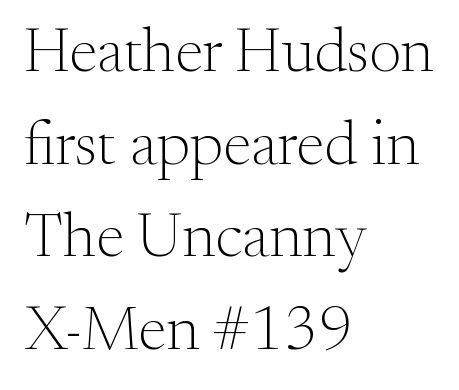
The image shows 63 px light serif type, upright; set left-aligned, normal line spacing (1.47x), normal letter spacing, not underlined; medium stroke contrast and a small x-height.
